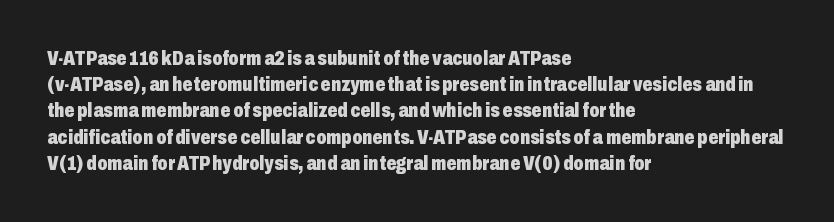
The image shows 20 px bold type, upright; set left-aligned, normal line spacing (1.31x), normal letter spacing, not underlined.
